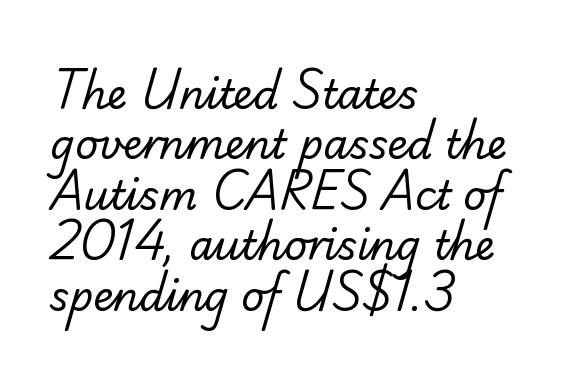
Q: Is the text bold? A: No.
Q: Is the typeface a serif or a sans-serif typeface? A: Sans-serif.
Q: Is the text underlined? A: No.
Q: How is the paragraph aligned? A: Left-aligned.
Q: Is the spacing between letters normal or unusually wide? A: Normal.
Q: Is the spacing between lines tight, normal or loose? A: Normal.
Q: Width (condensed, normal, or wide)? A: Normal.
Q: Stroke contrast? A: Low.
Q: x-height? A: Small.
Q: Monospaced? A: No.
